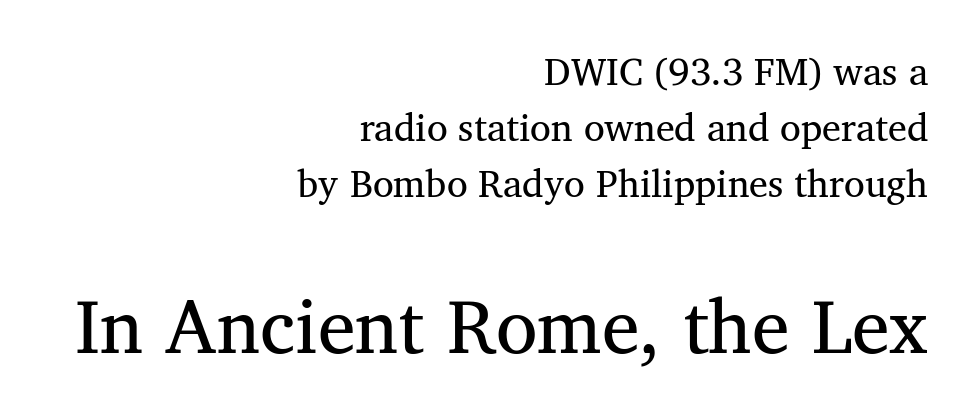
There is no visible air inserted between adjacent glyphs. The later block is typeset at a bigger size than the earlier block. Letterform terminals end in serifs throughout the passage. Short and long lines alike share a common ending point at right.
